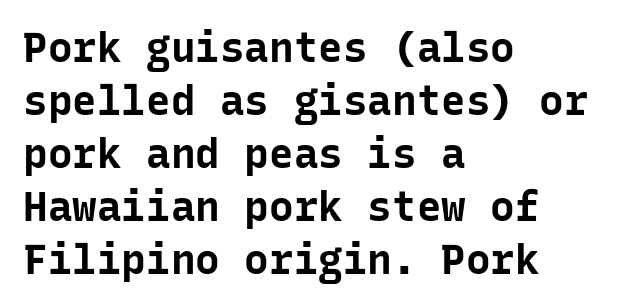
These lines are set flush left with a ragged right edge. Plain, unruled lines of type. You could count columns in this text — the font is strictly monospaced. Vertically, the passage feels balanced, rows spaced as you'd expect. Glyph-to-glyph distance matches everyday printed text.
